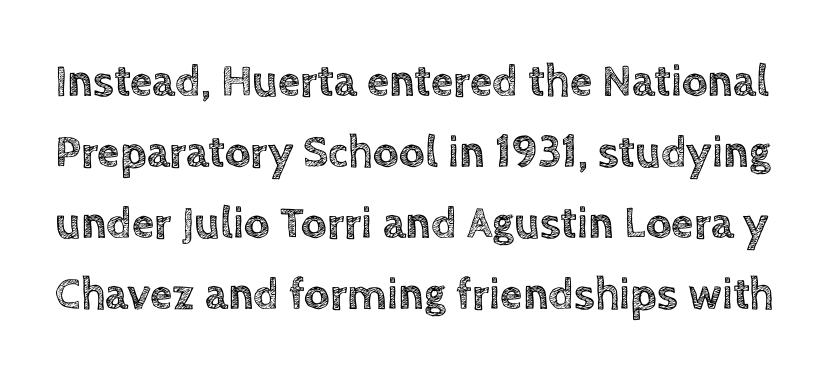
Q: Is the text italic (slanted)? A: No, it is upright.
Q: Is the text underlined? A: No.
Q: Is the spacing between letters normal or unusually wide? A: Normal.
Q: Is the spacing between lines tight, normal or loose? A: Normal.
Q: Width (condensed, normal, or wide)? A: Normal.
Q: x-height? A: Large.
Q: Monospaced? A: No.
